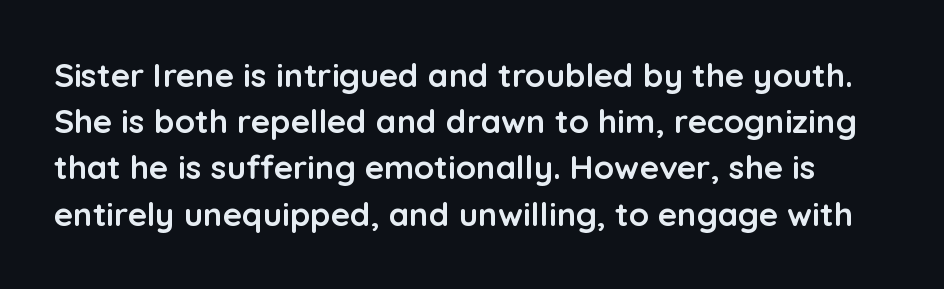
Character widths vary here, with narrow letters taking less room than wide ones. Nothing unusual about the tracking: characters are spaced as the font intends. Notice how thick the strokes are: this is what a full bold looks like. No word sits above an underline. This is roman type, the default non-slanted kind.
